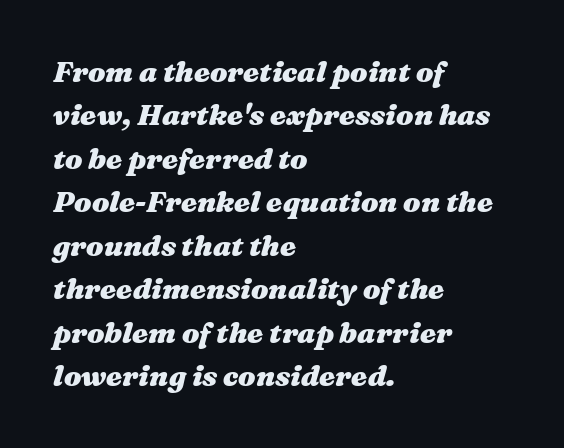
These lines are rendered in a variable-pitch font. How are the letters spaced? Ordinarily, with no added tracking. The text block is weighted toward the left margin, trailing off unevenly rightward. It's the slanting kind of type. Chunky letters — that's bold for sure. The zone under the glyphs is completely vacant.
